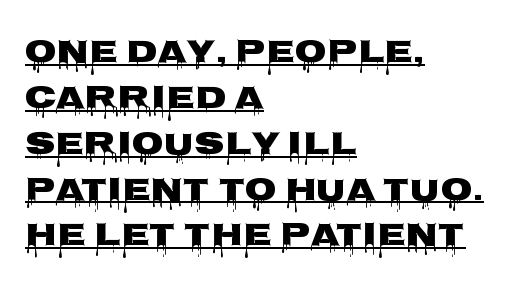
{"serif": "no", "italic": "no", "width": "wide", "stroke_contrast": "low", "x_height": "large", "monospaced": "no", "underline": "yes", "align": "left", "line_spacing": "normal", "line_spacing_ratio": 1.39, "letter_spacing": "normal", "letter_spacing_em": 0.0, "glyph_px": 33}
